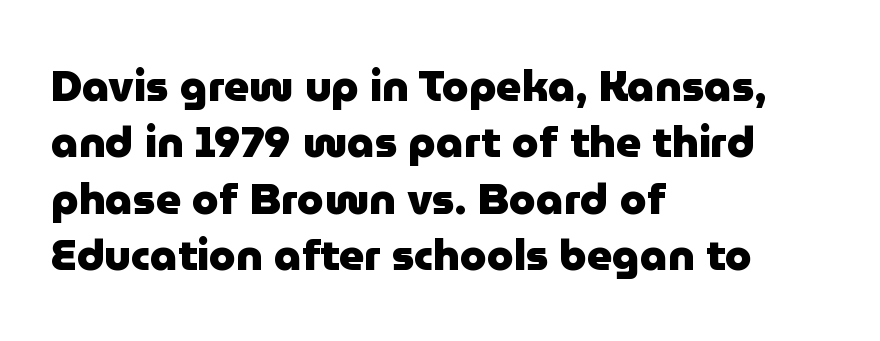
{"serif": "no", "italic": "no", "bold": "yes", "weight": "heavy", "width": "normal", "stroke_contrast": "low", "x_height": "medium", "monospaced": "no", "underline": "no", "align": "left", "line_spacing": "normal", "line_spacing_ratio": 1.31, "letter_spacing": "normal", "letter_spacing_em": 0.0, "glyph_px": 43}
